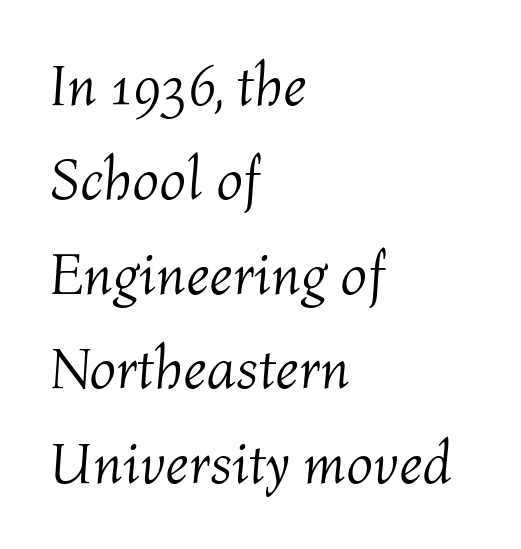
These lines were composed using italics. The horizontal fit of the characters is conventional and even. This rendering uses left alignment, leaving the right contour irregular. Note the varied advance widths — an 'i' is clearly narrower than an 'm'. Clear beneath every line of the passage.
